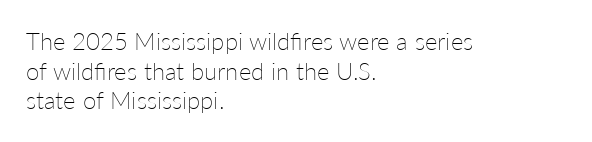
Words appear dense and cohesive because spacing is normal. Stem width sits at or under what a default text font uses. Honestly, there is no underline to notice here at all. The lettering stays uniformly vertical, giving the passage a roman look.
